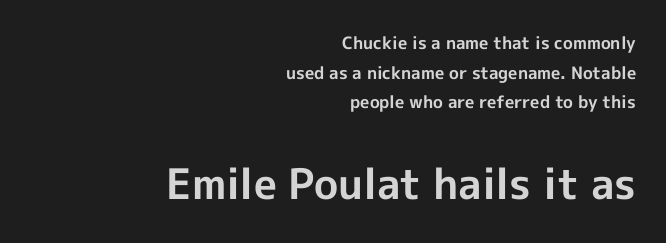
There is no visible air inserted between adjacent glyphs. This sample has the flowing, uneven cadence of proportional lettering. Letters rest on an invisible, unmarked baseline. Bigger letters appear in the bottom chunk; the top chunk is reduced. No feet cap the strokes, marking this as sans-serif type.
